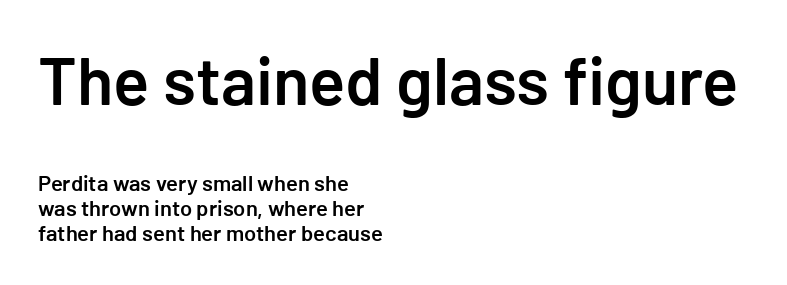
Q: Is the text bold? A: Semi-bold.
Q: Is the text italic (slanted)? A: No, it is upright.
Q: Is the typeface a serif or a sans-serif typeface? A: Sans-serif.
Q: Is the text underlined? A: No.
Q: How is the paragraph aligned? A: Left-aligned.
Q: Is the spacing between letters normal or unusually wide? A: Normal.
Q: Is the spacing between lines tight, normal or loose? A: Tight.
Q: Which block of text is set in a larger size, the first (top) or the second (bottom)? A: The first (top) one.
Q: Width (condensed, normal, or wide)? A: Normal.
Q: Stroke contrast? A: Low.
Q: x-height? A: Medium.
